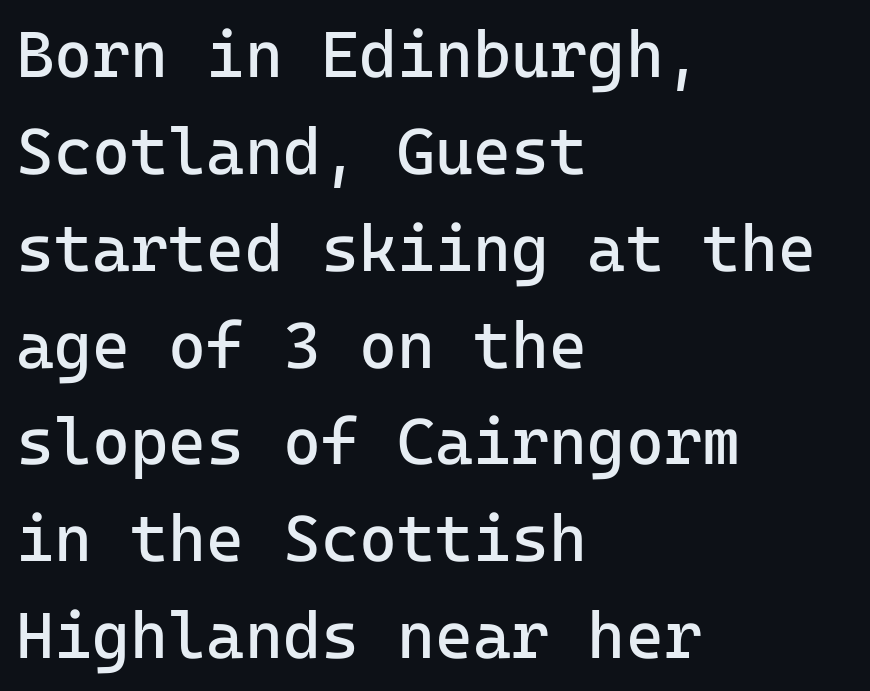
Q: Is the text bold? A: No.
Q: Is the text italic (slanted)? A: No, it is upright.
Q: Is the typeface a serif or a sans-serif typeface? A: Sans-serif.
Q: Is the text underlined? A: No.
Q: How is the paragraph aligned? A: Left-aligned.
Q: Is the spacing between letters normal or unusually wide? A: Normal.
Q: Is the spacing between lines tight, normal or loose? A: Normal.
Q: Width (condensed, normal, or wide)? A: Normal.
Q: Stroke contrast? A: Low.
Q: x-height? A: Medium.
